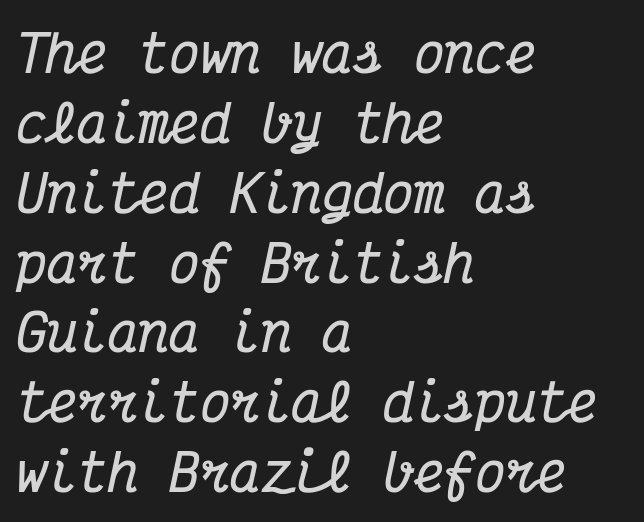
It's the slanting kind of type. Serif or sans? Serif — the stroke terminals have little feet. The compositor pushed each line to the left boundary. Do the characters align in a grid? Yes, the font is monospaced. Between one letter and the next there's only the usual sliver of space. The block of text has a typical density, with ordinary space between rows.
